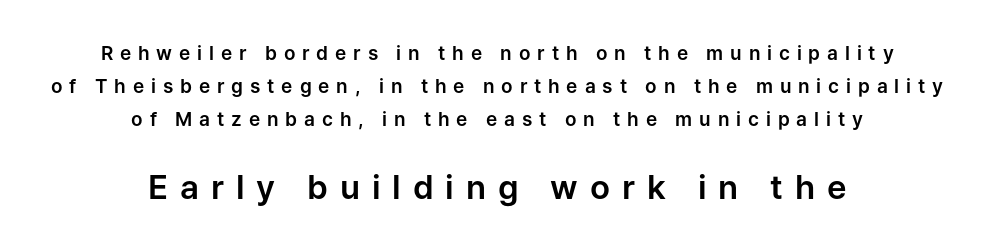
Short and long lines alike share a common midpoint. The area under the type is left untouched. This layout puts the modest block above and the oversized block below. Stroke terminals: plain, sans-serif.
